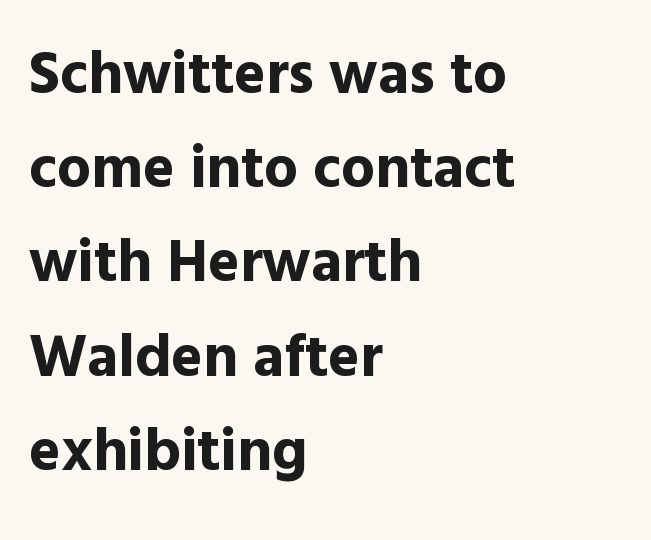
{"serif": "no", "italic": "no", "bold": "yes", "weight": "bold", "width": "normal", "x_height": "medium", "monospaced": "no", "underline": "no", "align": "left", "line_spacing": "normal", "line_spacing_ratio": 1.57, "letter_spacing": "normal", "letter_spacing_em": 0.0, "glyph_px": 60}
